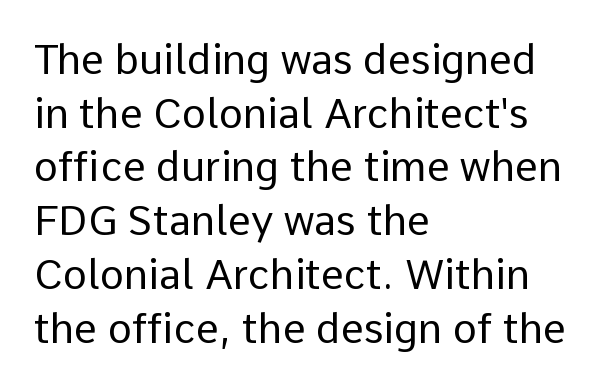
The image shows 41 px regular-weight sans-serif type, upright; set left-aligned, normal line spacing (1.31x), normal letter spacing, not underlined; low stroke contrast and a medium x-height.
